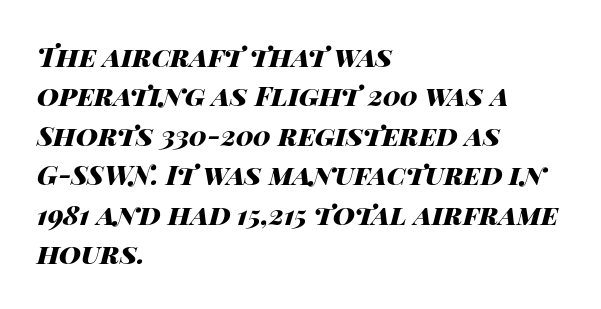
The image shows 27 px bold type, italic (leaning right); set left-aligned, normal line spacing (1.46x), normal letter spacing, not underlined.
